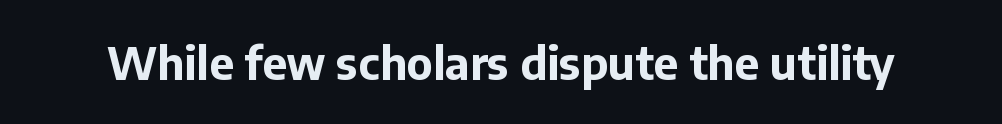
{"serif": "no", "italic": "no", "bold": "yes", "weight": "bold", "width": "normal", "stroke_contrast": "low", "x_height": "medium", "monospaced": "no", "underline": "no", "letter_spacing": "normal", "letter_spacing_em": 0.0, "glyph_px": 44}
